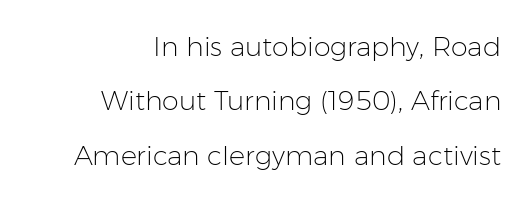
{"italic": "no", "bold": "no", "underline": "no", "align": "right", "line_spacing": "loose", "line_spacing_ratio": 2.01, "letter_spacing": "normal", "letter_spacing_em": 0.0, "glyph_px": 27}
